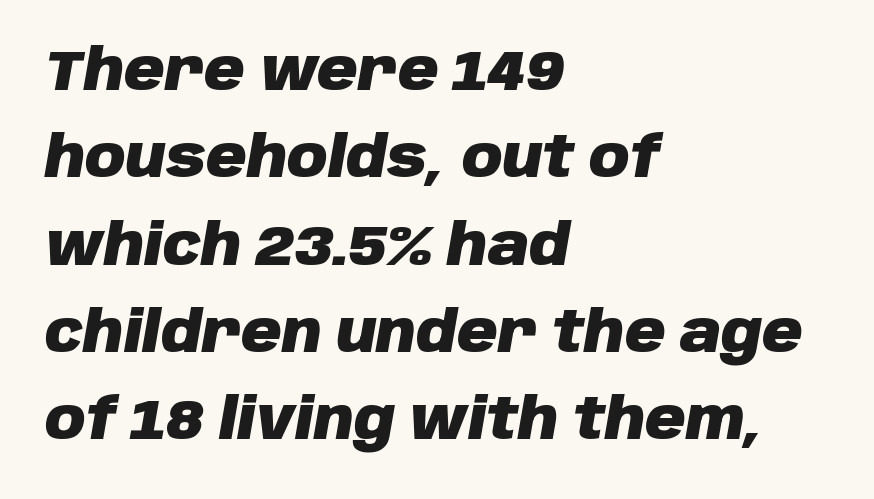
{"italic": "yes", "lean": "right", "slant_degrees": 10, "bold": "yes", "weight": "heavy", "width": "normal", "stroke_contrast": "low", "x_height": "large", "monospaced": "no", "underline": "no", "align": "left", "line_spacing": "normal", "line_spacing_ratio": 1.56, "letter_spacing": "normal", "letter_spacing_em": 0.0, "glyph_px": 56}
